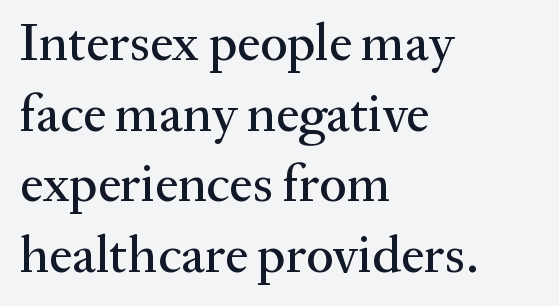
Q: Is the text italic (slanted)? A: No, it is upright.
Q: Is the typeface a serif or a sans-serif typeface? A: Serif.
Q: Is the text underlined? A: No.
Q: How is the paragraph aligned? A: Left-aligned.
Q: Is the spacing between letters normal or unusually wide? A: Normal.
Q: Is the spacing between lines tight, normal or loose? A: Normal.
Q: Width (condensed, normal, or wide)? A: Normal.
Q: Stroke contrast? A: Medium.
Q: x-height? A: Medium.
Q: Monospaced? A: No.
